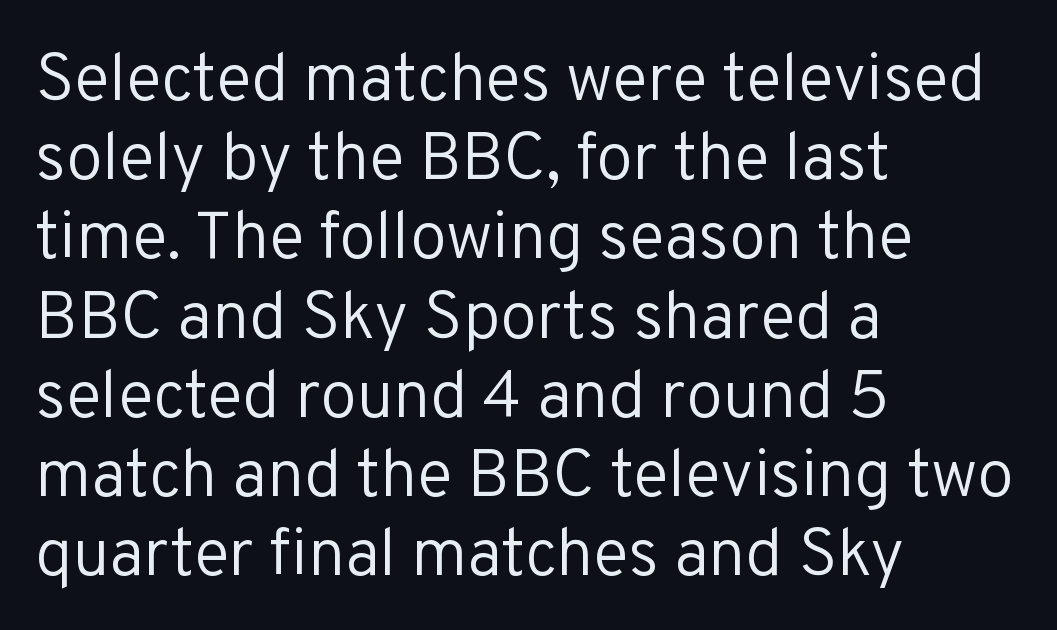
Q: Is the text bold? A: No.
Q: Is the text italic (slanted)? A: No, it is upright.
Q: Is the typeface a serif or a sans-serif typeface? A: Sans-serif.
Q: Is the text underlined? A: No.
Q: How is the paragraph aligned? A: Left-aligned.
Q: Is the spacing between letters normal or unusually wide? A: Normal.
Q: Width (condensed, normal, or wide)? A: Normal.
Q: Stroke contrast? A: Low.
Q: x-height? A: Medium.
Q: Monospaced? A: No.
